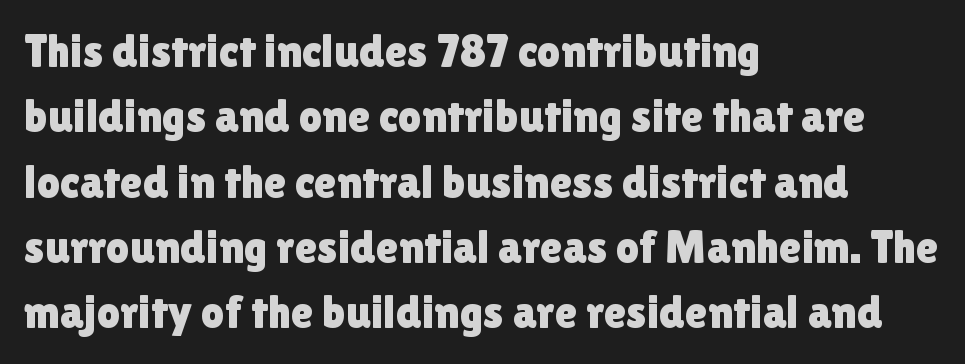
Q: Is the text italic (slanted)? A: No, it is upright.
Q: Is the typeface a serif or a sans-serif typeface? A: Sans-serif.
Q: Is the text underlined? A: No.
Q: How is the paragraph aligned? A: Left-aligned.
Q: Is the spacing between letters normal or unusually wide? A: Normal.
Q: Is the spacing between lines tight, normal or loose? A: Normal.
Q: Width (condensed, normal, or wide)? A: Normal.
Q: x-height? A: Medium.
Q: Monospaced? A: No.
